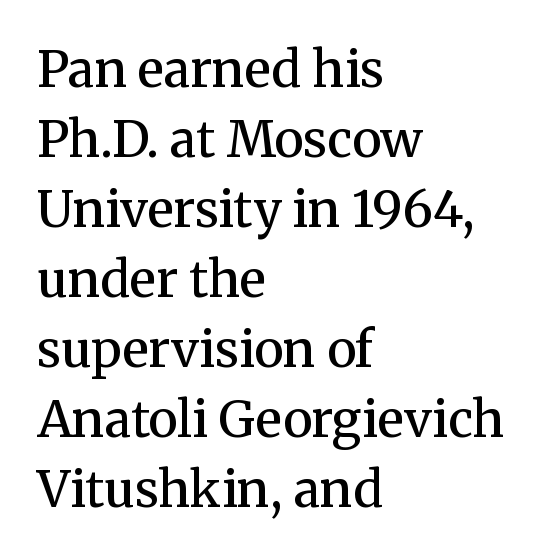
The image shows 50 px semibold serif type, upright; set left-aligned, normal line spacing (1.4x), normal letter spacing, not underlined; medium stroke contrast and a medium x-height.
